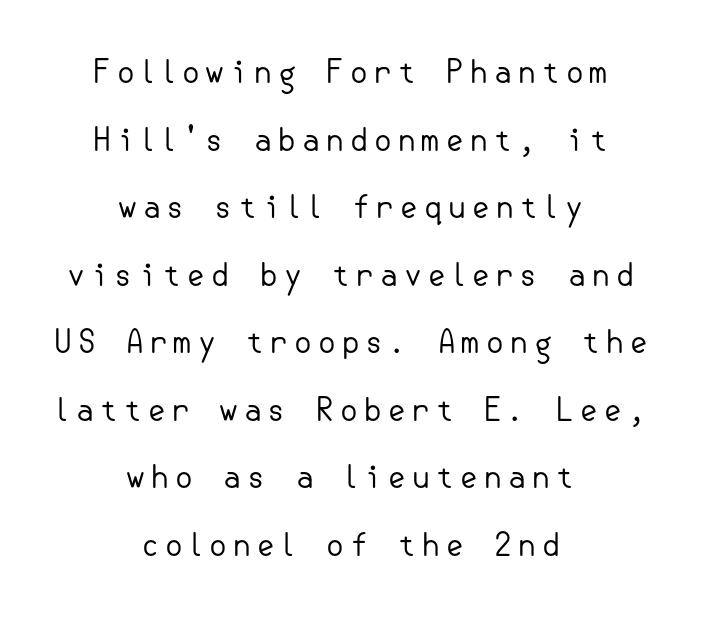
Q: Is the text bold? A: No.
Q: Is the text italic (slanted)? A: No, it is upright.
Q: Is the typeface a serif or a sans-serif typeface? A: Sans-serif.
Q: Is the text underlined? A: No.
Q: How is the paragraph aligned? A: Centered.
Q: Is the spacing between lines tight, normal or loose? A: Loose.
Q: Width (condensed, normal, or wide)? A: Normal.
Q: Stroke contrast? A: Low.
Q: x-height? A: Small.
